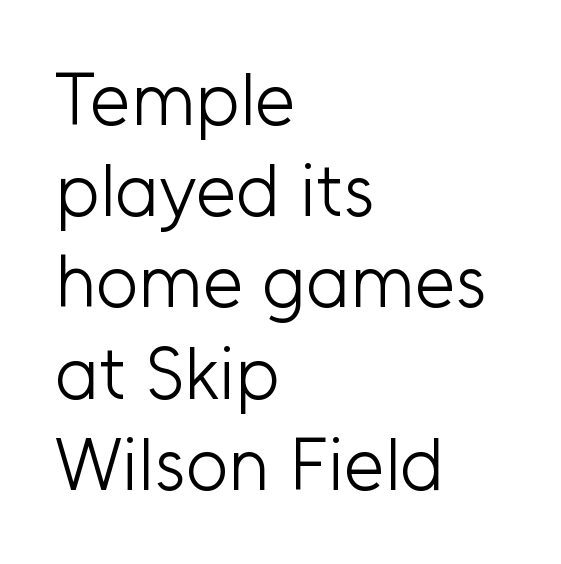
The image shows 73 px light sans-serif type, upright; set left-aligned, normal line spacing (1.25x), normal letter spacing, not underlined; low stroke contrast and a medium x-height.
